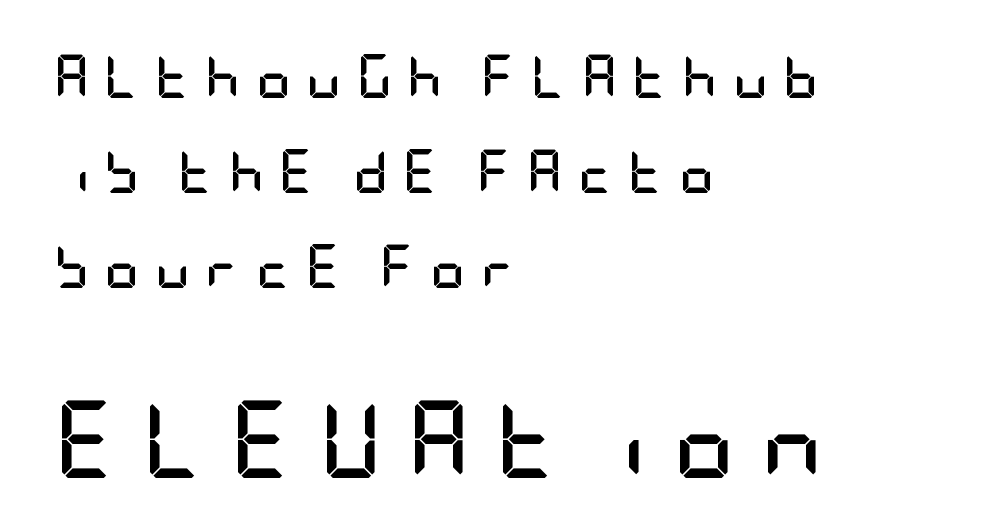
Q: Is the text bold? A: Yes.
Q: Is the text italic (slanted)? A: No, it is upright.
Q: Is the typeface a serif or a sans-serif typeface? A: Sans-serif.
Q: Is the text underlined? A: No.
Q: How is the paragraph aligned? A: Left-aligned.
Q: Is the spacing between letters normal or unusually wide? A: Unusually wide.
Q: Is the spacing between lines tight, normal or loose? A: Loose.
Q: Which block of text is set in a larger size, the first (top) or the second (bottom)? A: The second (bottom) one.
Q: Width (condensed, normal, or wide)? A: Condensed.
Q: Stroke contrast? A: Low.
Q: x-height? A: Large.
